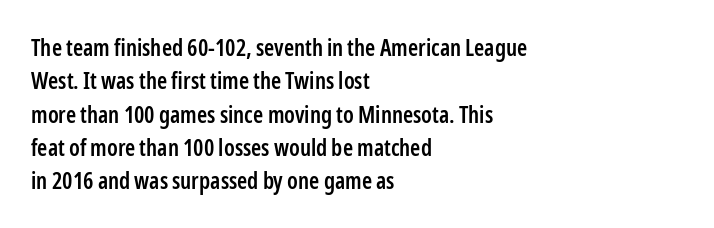
{"italic": "no", "bold": "semi", "underline": "no", "align": "left", "line_spacing": "normal", "line_spacing_ratio": 1.45, "letter_spacing": "normal", "letter_spacing_em": 0.0, "glyph_px": 23}
